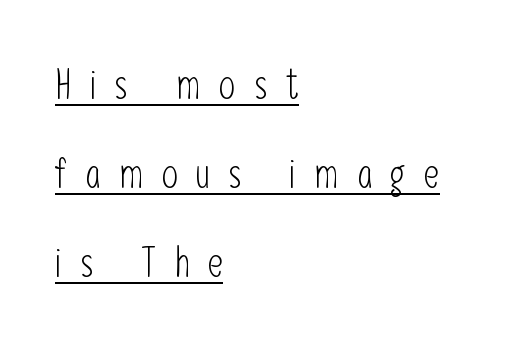
Look at the bottom of the vertical strokes: they stop flat, with no serifs. You can see a thin bar hugging the bottom of the glyphs. A roman cut, with each character standing at attention. One glance says open: line gaps are wider than usual. The letters look calm and open, with moderate or lighter stems. Typeset ragged right — the left edge is the straight one.
